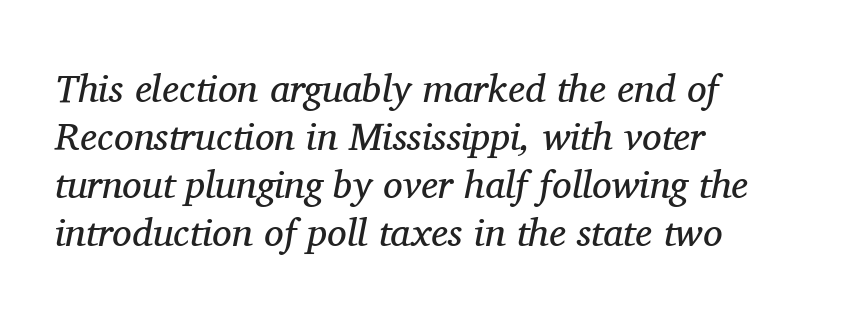
The lines are quadded left. A typesetter would mark this as italic. Tracking here is standard; glyphs follow each other at the usual distance. Type style note: has serifs. Is the stroke heavy? The answer is a plain regular-or-lighter.
